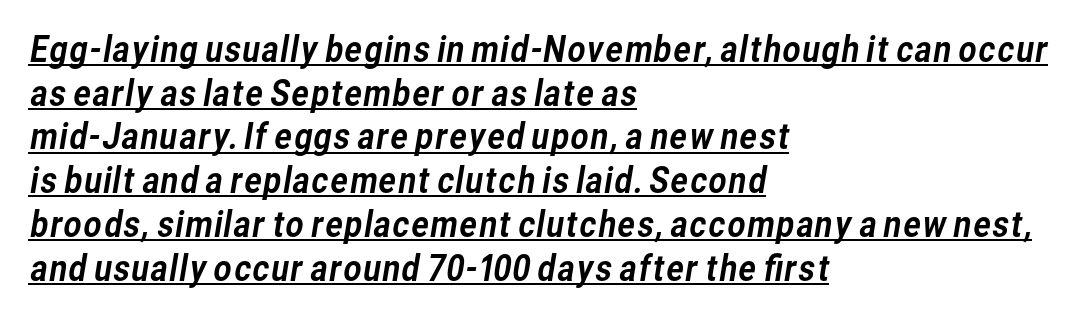
Each letter keeps its own natural width here, so spacing adapts to shape. What decoration does the sample have? An underline. A student would call this left alignment; a typographer would say flush left, rag right. The text was rendered using a sans face with plain stroke endings. Regarding leading, the lines here are spaced in the standard way. Spacing between characters is what you'd get straight out of the box.
